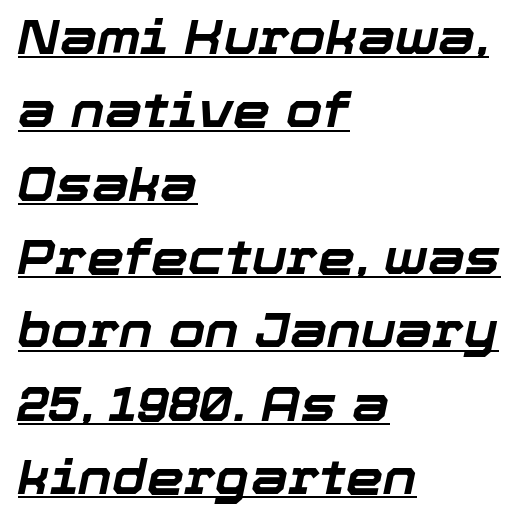
Q: Is the text bold? A: Yes.
Q: Is the text italic (slanted)? A: Yes, it leans right by about 12 degrees.
Q: Is the text underlined? A: Yes.
Q: How is the paragraph aligned? A: Left-aligned.
Q: Is the spacing between letters normal or unusually wide? A: Normal.
Q: Is the spacing between lines tight, normal or loose? A: Normal.
Q: Width (condensed, normal, or wide)? A: Normal.
Q: Stroke contrast? A: Low.
Q: x-height? A: Medium.
Q: Monospaced? A: No.
